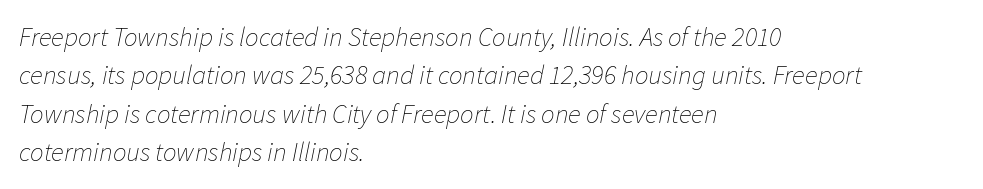
{"italic": "yes", "lean": "right", "slant_degrees": 11, "bold": "no", "underline": "no", "align": "left", "line_spacing": "normal", "line_spacing_ratio": 1.42, "letter_spacing": "normal", "letter_spacing_em": 0.0, "glyph_px": 27}
